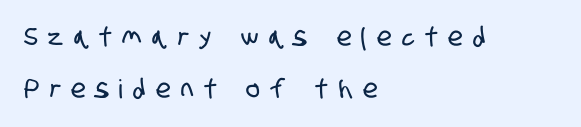
{"underline": "no", "align": "left", "line_spacing": "loose", "line_spacing_ratio": 1.99, "letter_spacing": "wide", "letter_spacing_em": 0.41, "glyph_px": 26}
